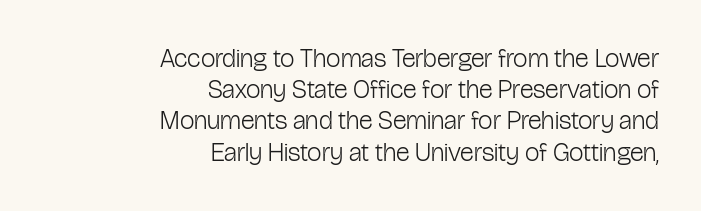
Q: Is the text bold? A: No.
Q: Is the text italic (slanted)? A: No, it is upright.
Q: Is the text underlined? A: No.
Q: How is the paragraph aligned? A: Right-aligned.
Q: Is the spacing between letters normal or unusually wide? A: Normal.
